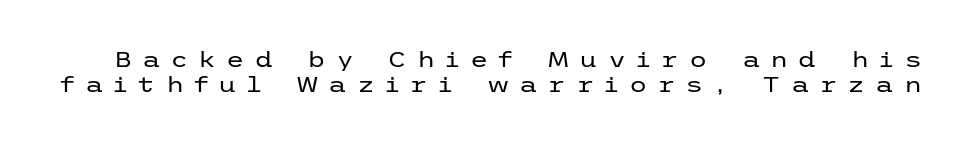
{"italic": "no", "bold": "no", "underline": "no", "line_spacing_ratio": 1.18, "letter_spacing": "wide", "letter_spacing_em": 0.47, "glyph_px": 21}
